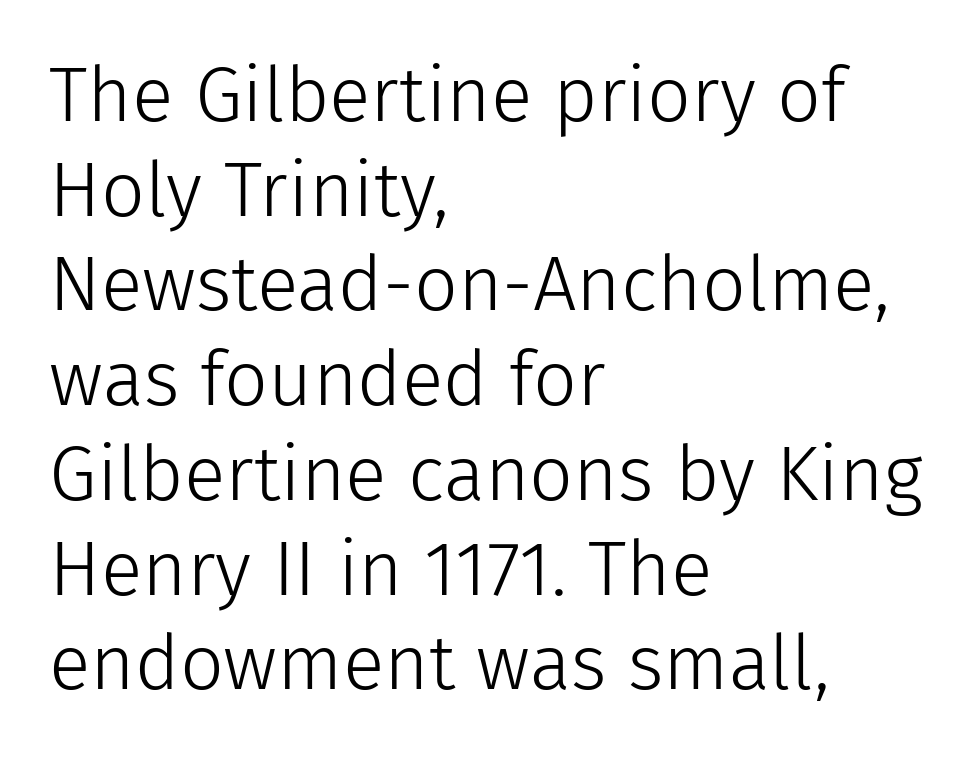
The image shows 77 px light sans-serif type, upright; set left-aligned, line spacing 1.23x, normal letter spacing, not underlined; low stroke contrast and a medium x-height.
